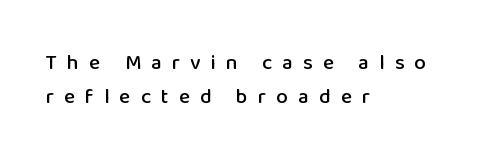
Regular leading. Style check: upright. Short note: letters widely spaced. Has an underline been added? It has not.
